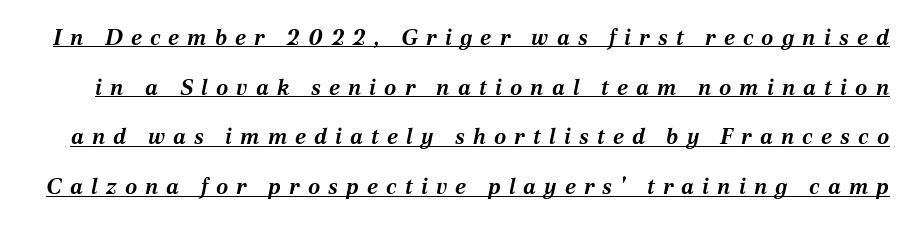
{"italic": "yes", "lean": "right", "slant_degrees": 12, "bold": "yes", "underline": "yes", "line_spacing": "loose", "line_spacing_ratio": 2.26, "letter_spacing": "wide", "letter_spacing_em": 0.37, "glyph_px": 22}
